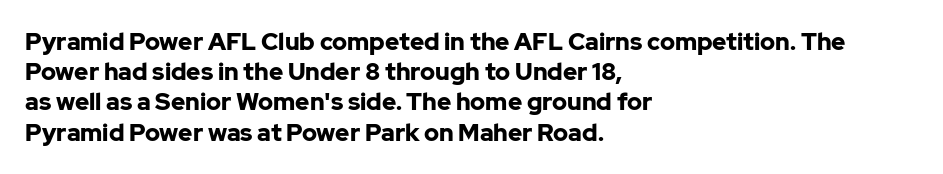
{"italic": "no", "bold": "yes", "underline": "no", "align": "left", "line_spacing": "normal", "line_spacing_ratio": 1.26, "letter_spacing": "normal", "letter_spacing_em": 0.0, "glyph_px": 24}
